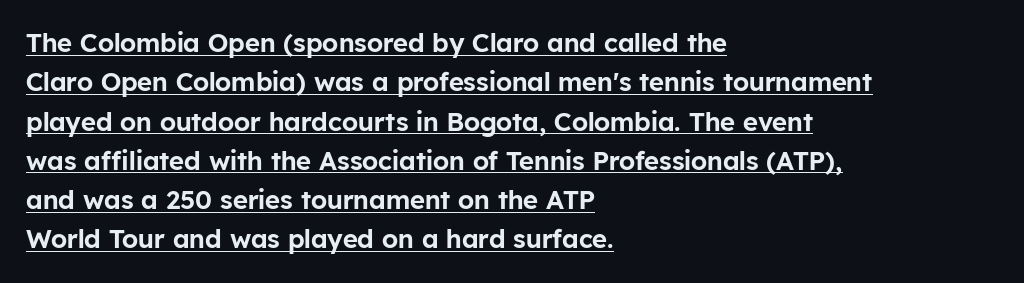
The image shows 26 px text type, upright; set left-aligned, normal line spacing (1.51x), normal letter spacing, underlined.
